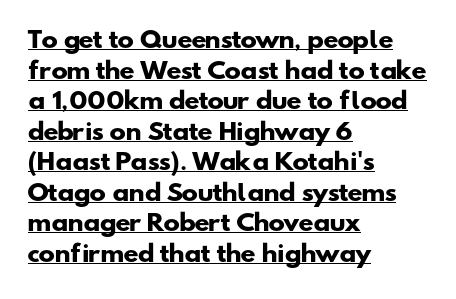
Q: Is the text bold? A: Yes.
Q: Is the text underlined? A: Yes.
Q: How is the paragraph aligned? A: Left-aligned.
Q: Is the spacing between letters normal or unusually wide? A: Normal.
Q: Is the spacing between lines tight, normal or loose? A: Normal.
